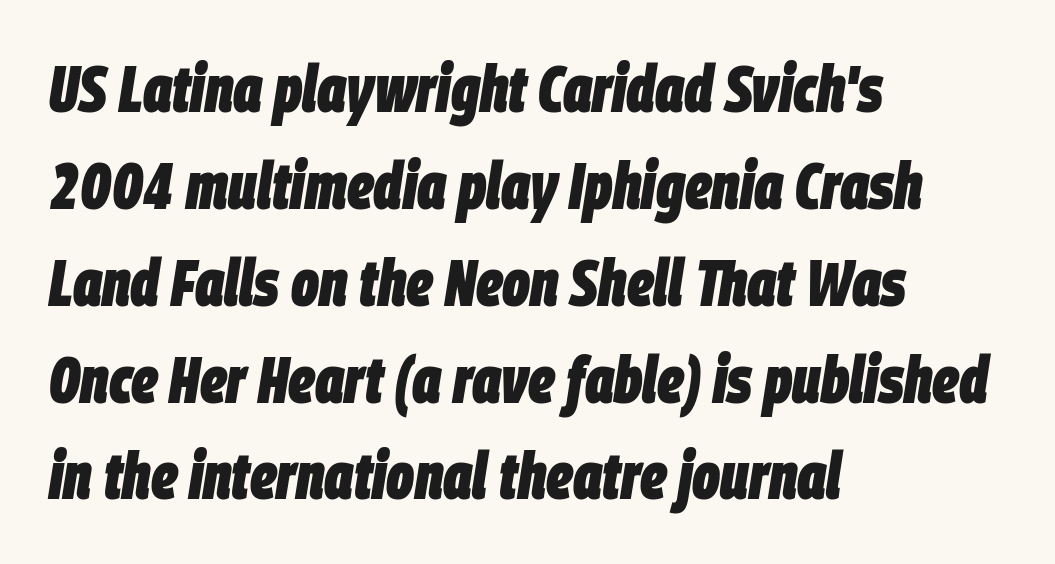
{"italic": "yes", "lean": "right", "slant_degrees": 9, "bold": "yes", "weight": "heavy", "width": "condensed", "stroke_contrast": "low", "x_height": "large", "monospaced": "no", "underline": "no", "align": "left", "line_spacing": "normal", "line_spacing_ratio": 1.49, "letter_spacing": "normal", "letter_spacing_em": 0.0, "glyph_px": 65}
